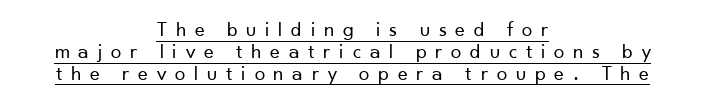
The image shows 21 px text type, upright; set centered, tight line spacing (1.04x), unusually wide letter spacing (+0.42 em), underlined.
